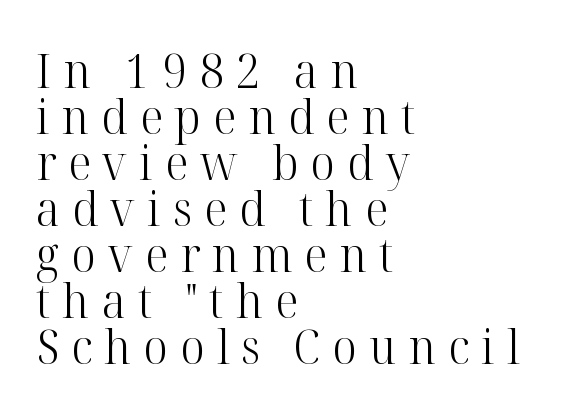
Q: Is the text bold? A: No.
Q: Is the text italic (slanted)? A: No, it is upright.
Q: Is the typeface a serif or a sans-serif typeface? A: Serif.
Q: Is the text underlined? A: No.
Q: How is the paragraph aligned? A: Left-aligned.
Q: Is the spacing between letters normal or unusually wide? A: Unusually wide.
Q: Is the spacing between lines tight, normal or loose? A: Tight.
Q: Width (condensed, normal, or wide)? A: Normal.
Q: Stroke contrast? A: High.
Q: x-height? A: Medium.
Q: Monospaced? A: No.
